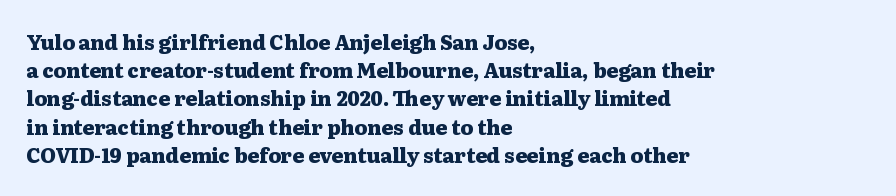
The image shows 20 px bold type, upright; set left-aligned, normal line spacing (1.41x), normal letter spacing, not underlined.
